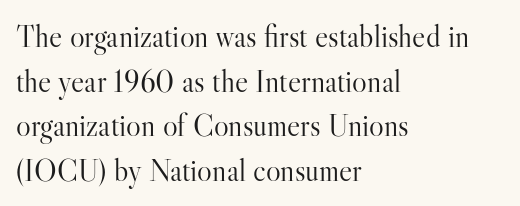
Q: Is the text bold? A: No.
Q: Is the text italic (slanted)? A: No, it is upright.
Q: Is the typeface a serif or a sans-serif typeface? A: Serif.
Q: Is the text underlined? A: No.
Q: How is the paragraph aligned? A: Left-aligned.
Q: Is the spacing between letters normal or unusually wide? A: Normal.
Q: Is the spacing between lines tight, normal or loose? A: Normal.
Q: Width (condensed, normal, or wide)? A: Normal.
Q: Stroke contrast? A: High.
Q: x-height? A: Small.
Q: Monospaced? A: No.
